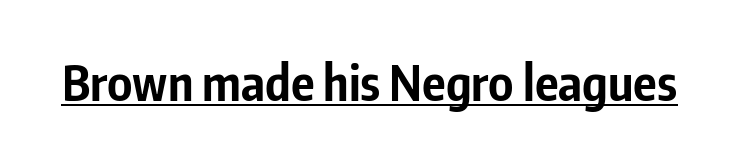
Q: Is the text bold? A: Yes.
Q: Is the text italic (slanted)? A: No, it is upright.
Q: Is the typeface a serif or a sans-serif typeface? A: Sans-serif.
Q: Is the text underlined? A: Yes.
Q: Is the spacing between letters normal or unusually wide? A: Normal.
Q: Width (condensed, normal, or wide)? A: Condensed.
Q: Stroke contrast? A: Low.
Q: x-height? A: Medium.
Q: Monospaced? A: No.
